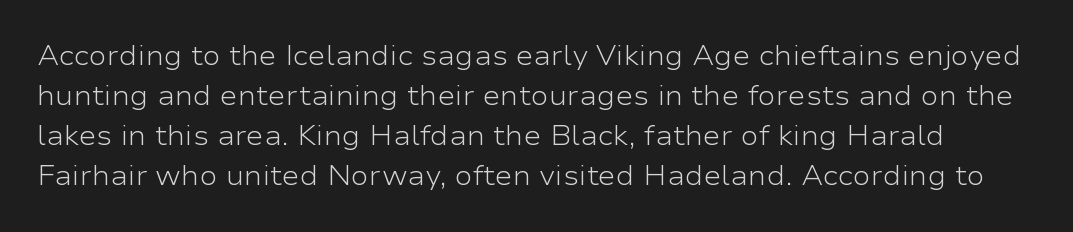
The image shows 27 px text type, upright; set normal line spacing (1.48x), normal letter spacing, not underlined.
